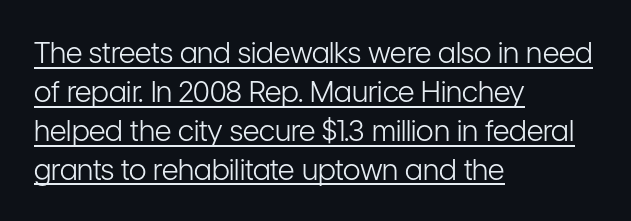
{"serif": "no", "italic": "no", "bold": "no", "weight": "light", "width": "condensed", "stroke_contrast": "low", "x_height": "medium", "monospaced": "no", "underline": "yes", "align": "left", "line_spacing": "normal", "line_spacing_ratio": 1.34, "letter_spacing": "normal", "letter_spacing_em": 0.0, "glyph_px": 29}
